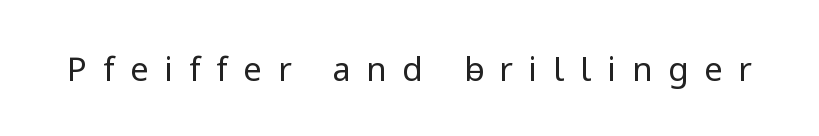
The image shows 33 px regular-weight sans-serif type, upright; set unusually wide letter spacing (+0.48 em), not underlined; low stroke contrast and a medium x-height.
